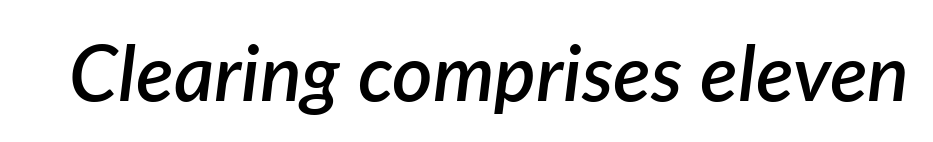
The image shows 78 px semibold type, italic (leaning right); set normal letter spacing, not underlined; low stroke contrast and a medium x-height.
